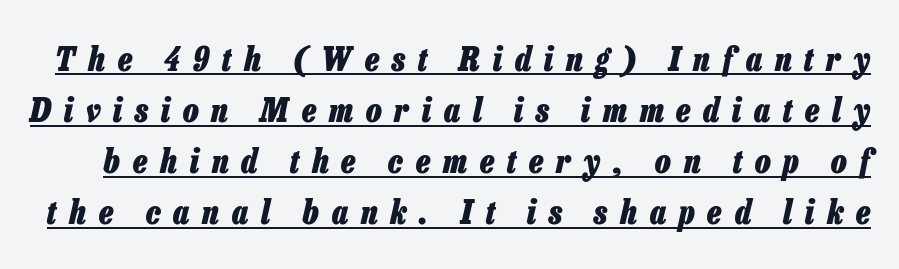
{"italic": "yes", "lean": "right", "slant_degrees": 13, "bold": "yes", "weight": "heavy", "width": "condensed", "stroke_contrast": "low", "x_height": "medium", "monospaced": "no", "underline": "yes", "line_spacing": "normal", "line_spacing_ratio": 1.55, "letter_spacing": "wide", "letter_spacing_em": 0.39, "glyph_px": 33}
